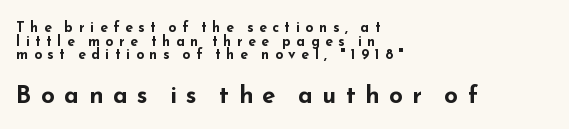
Summary of vertical rhythm: compact, with narrow interline spacing. Underline: absent. If you squint, the bottom block still reads clearly — it's the larger of the two. The strokes are fattened all the way to bold.
